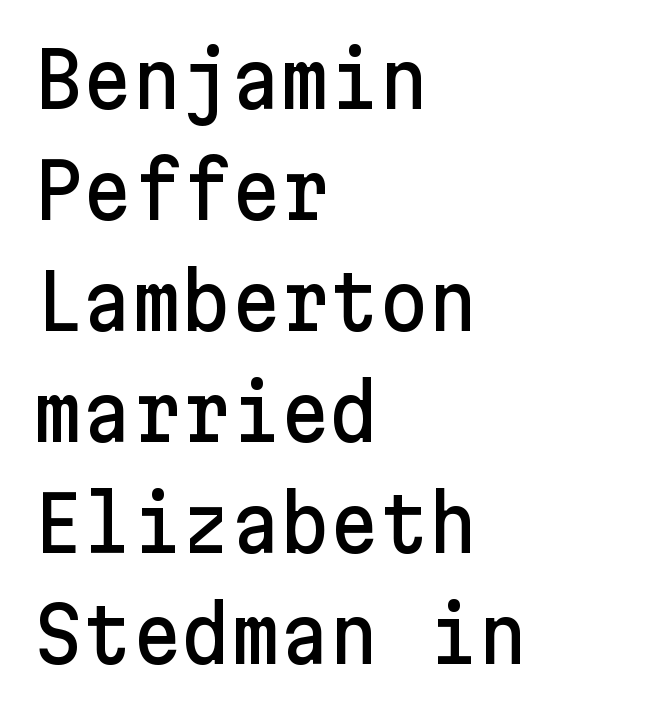
{"serif": "no", "italic": "no", "width": "normal", "stroke_contrast": "low", "x_height": "medium", "underline": "no", "align": "left", "line_spacing": "normal", "line_spacing_ratio": 1.46, "letter_spacing": "normal", "letter_spacing_em": 0.0, "glyph_px": 76}
